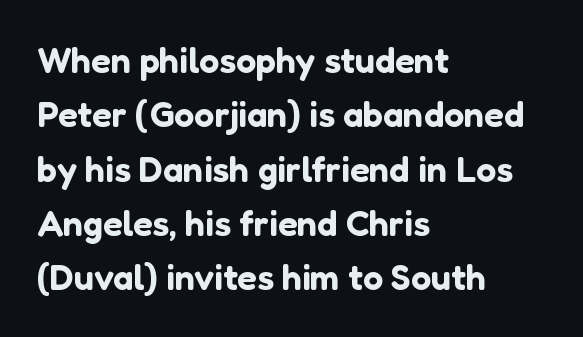
Every row of glyphs begins at an identical x-position on the left. How are the letters spaced? Ordinarily, with no added tracking. Note the varied advance widths — an 'i' is clearly narrower than an 'm'. Lines of text with bare space underneath.
